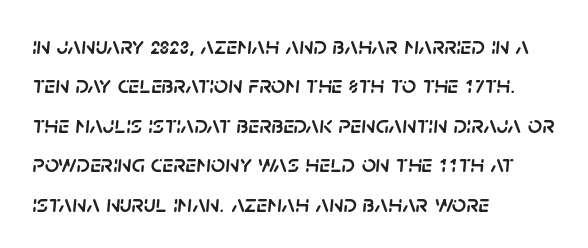
{"italic": "yes", "lean": "right", "slant_degrees": 5, "underline": "no", "align": "left", "line_spacing": "normal", "line_spacing_ratio": 1.58, "letter_spacing": "normal", "letter_spacing_em": 0.0, "glyph_px": 25}
